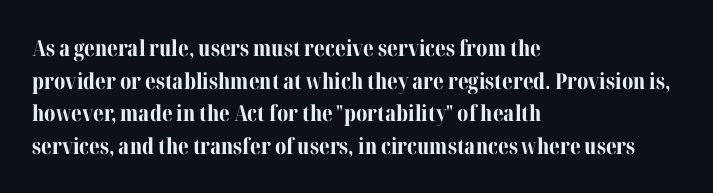
Q: Is the text bold? A: Yes.
Q: Is the text italic (slanted)? A: No, it is upright.
Q: Is the text underlined? A: No.
Q: How is the paragraph aligned? A: Left-aligned.
Q: Is the spacing between letters normal or unusually wide? A: Normal.
Q: Is the spacing between lines tight, normal or loose? A: Normal.
